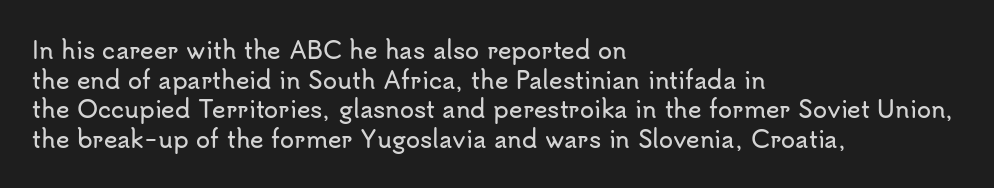
Q: Is the text italic (slanted)? A: No, it is upright.
Q: Is the text underlined? A: No.
Q: How is the paragraph aligned? A: Left-aligned.
Q: Is the spacing between letters normal or unusually wide? A: Normal.
Q: Is the spacing between lines tight, normal or loose? A: Normal.
